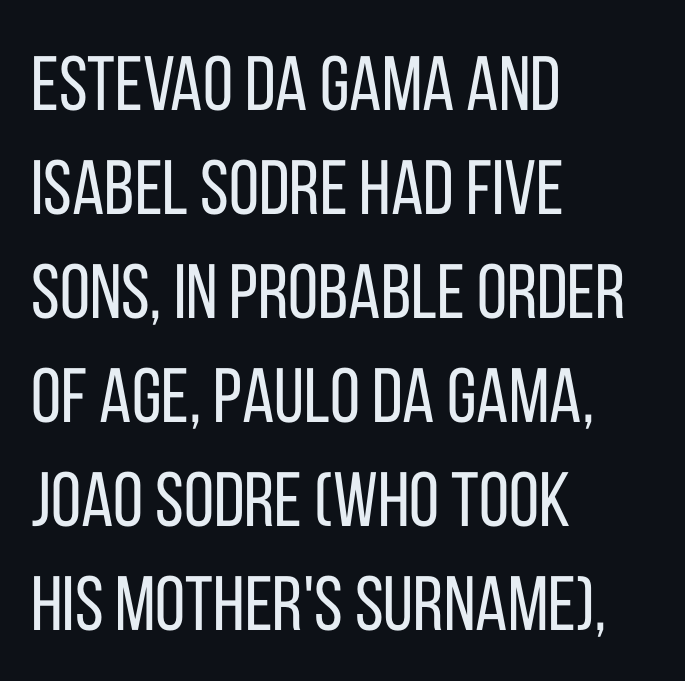
The image shows 77 px regular-weight, condensed sans-serif type, upright; set left-aligned, normal line spacing (1.35x), normal letter spacing, not underlined; low stroke contrast and a large x-height.
